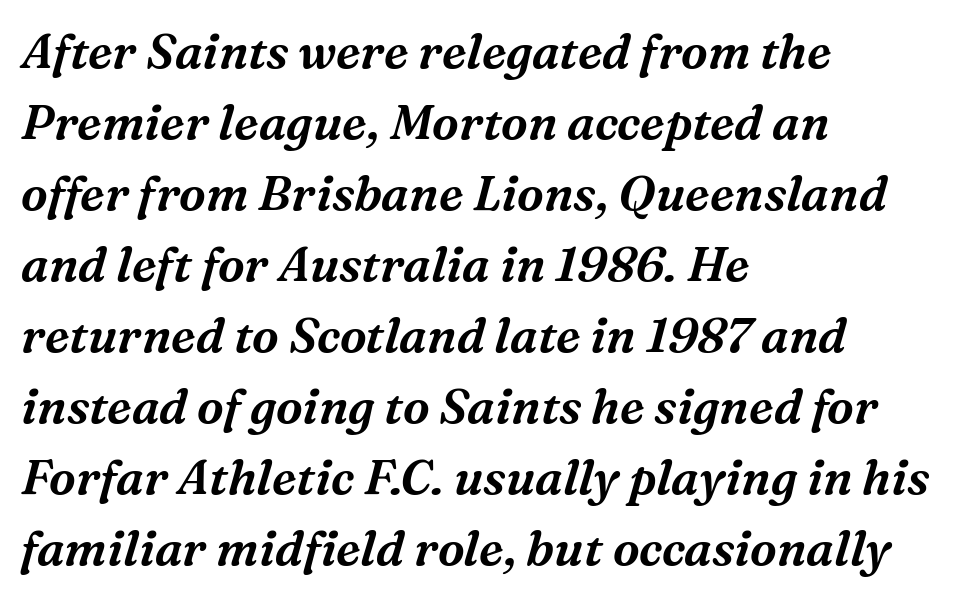
{"serif": "yes", "italic": "yes", "lean": "right", "slant_degrees": 16, "width": "normal", "stroke_contrast": "medium", "x_height": "medium", "monospaced": "no", "underline": "no", "align": "left", "line_spacing": "normal", "line_spacing_ratio": 1.48, "letter_spacing": "normal", "letter_spacing_em": 0.0, "glyph_px": 48}
